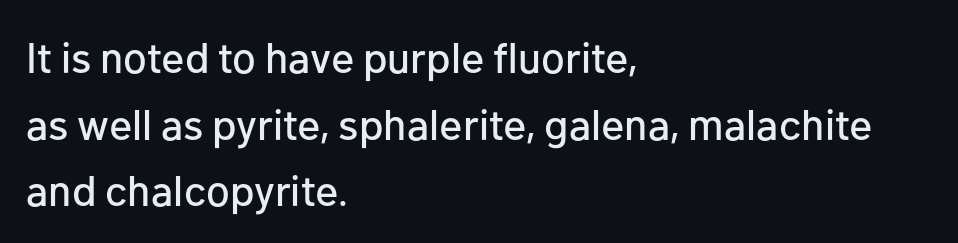
Character widths vary here, with narrow letters taking less room than wide ones. Clear beneath every line of the passage. Posture: straight, roman, zero tilt. Each line starts at the same left margin while the right side varies. Nothing unusual about the tracking: characters are spaced as the font intends.
